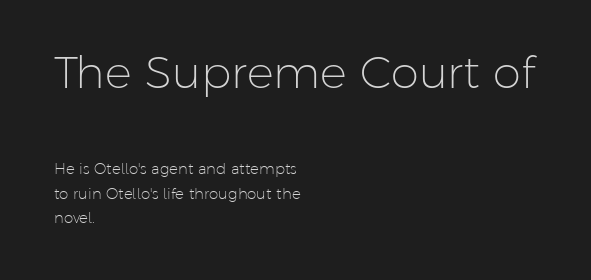
The image shows 45 px light sans-serif type, upright; set left-aligned, normal line spacing (1.61x), normal letter spacing, not underlined; the first (top) block is 3.0x larger; low stroke contrast and a medium x-height.
